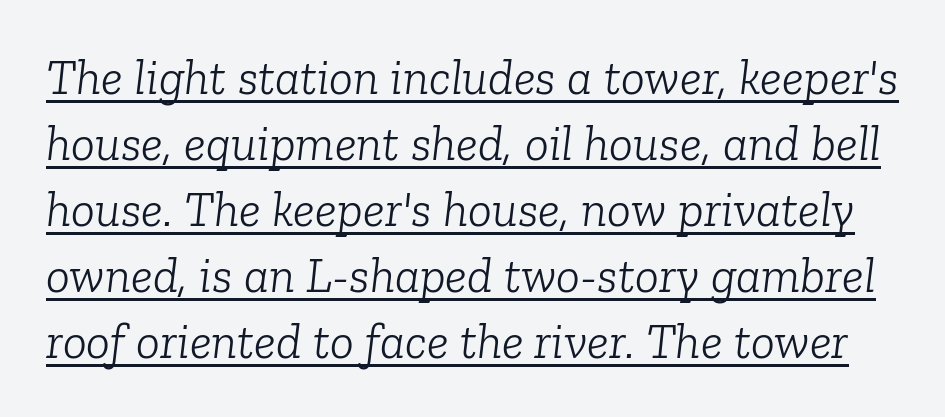
Glyph-to-glyph distance matches everyday printed text. Here the designer chose a conventional face with non-uniform glyph widths. What's the leading like? Ordinary, nothing unusual. Posture: slanted. Yep, those are serifs on the letters.
